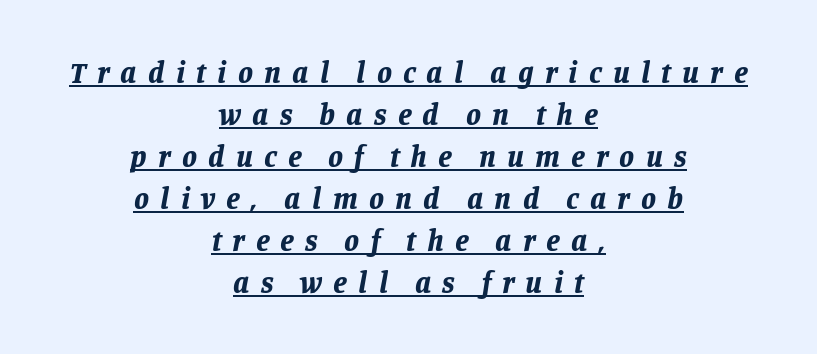
{"italic": "yes", "lean": "right", "slant_degrees": 11, "bold": "yes", "weight": "bold", "width": "normal", "stroke_contrast": "low", "x_height": "large", "monospaced": "no", "underline": "yes", "align": "center", "line_spacing": "normal", "line_spacing_ratio": 1.4, "letter_spacing": "wide", "letter_spacing_em": 0.37, "glyph_px": 30}
